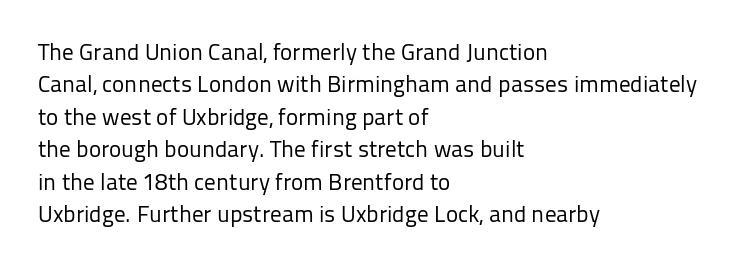
The image shows 23 px text type, upright; set left-aligned, normal line spacing (1.41x), normal letter spacing, not underlined.
